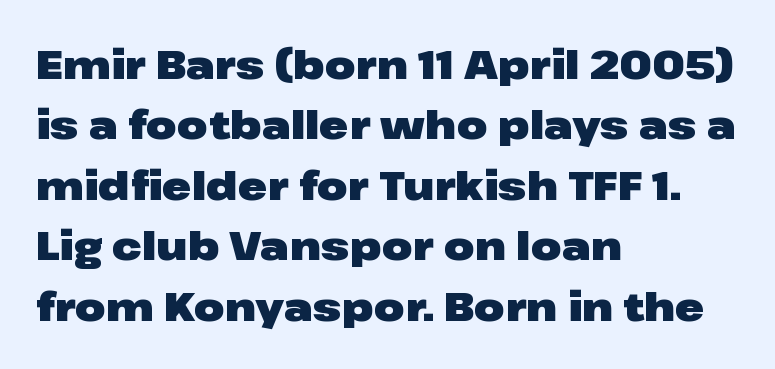
The image shows 40 px heavy, wide sans-serif type, upright; set left-aligned, normal line spacing (1.51x), normal letter spacing, not underlined; low stroke contrast and a medium x-height.
